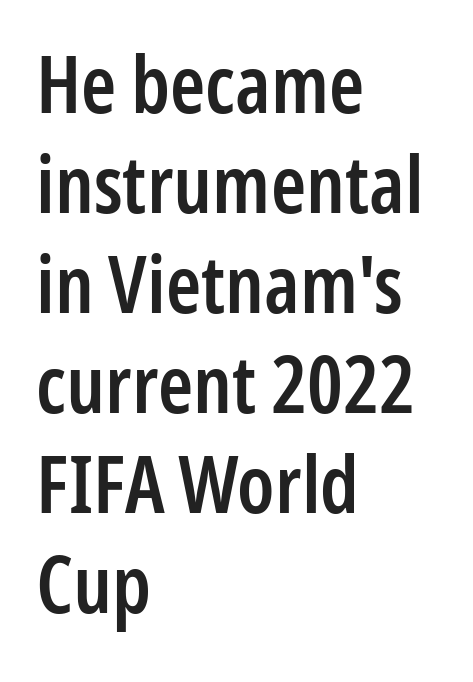
The image shows 80 px semibold, condensed sans-serif type, upright; set left-aligned, normal line spacing (1.25x), normal letter spacing, not underlined; low stroke contrast and a medium x-height.
